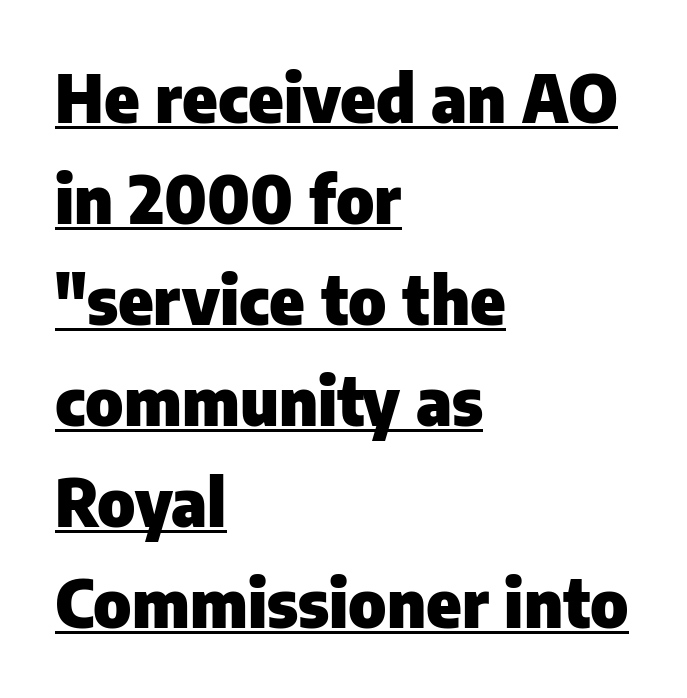
Q: Is the text bold? A: Yes.
Q: Is the text italic (slanted)? A: No, it is upright.
Q: Is the typeface a serif or a sans-serif typeface? A: Sans-serif.
Q: Is the text underlined? A: Yes.
Q: How is the paragraph aligned? A: Left-aligned.
Q: Is the spacing between letters normal or unusually wide? A: Normal.
Q: Is the spacing between lines tight, normal or loose? A: Normal.
Q: Width (condensed, normal, or wide)? A: Normal.
Q: Stroke contrast? A: Low.
Q: x-height? A: Medium.
Q: Monospaced? A: No.
